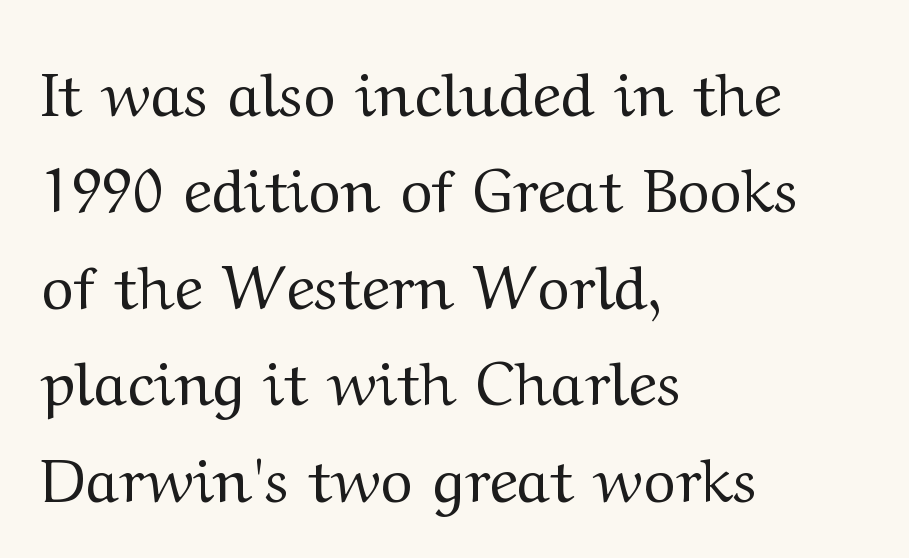
The image shows 61 px regular-weight, wide serif type, upright; set left-aligned, normal line spacing (1.58x), normal letter spacing, not underlined; medium stroke contrast and a medium x-height.
